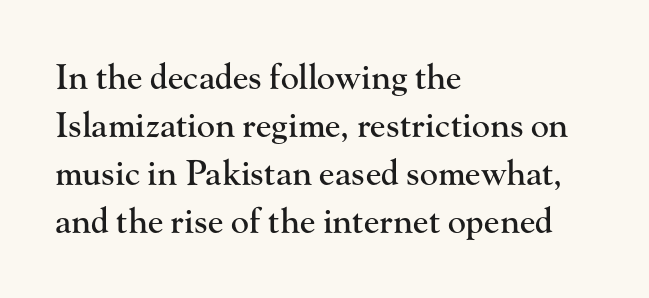
Does the copy run flush right? No — it runs flush left. Ordinary non-slanted type is in use. The string is rendered with underlining switched off. Each new line begins a customary step beneath the previous one.
